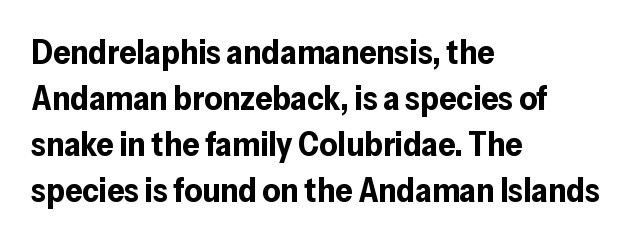
The font family rendered here belongs to the sans-serif group. Rendered with straight, roman letterforms. The face used here is proportionally spaced, like ordinary book or web type. If you measured baseline to baseline, you'd find a middling distance. Underline: absent. Every letter is thick-stroked: bold, no question.
